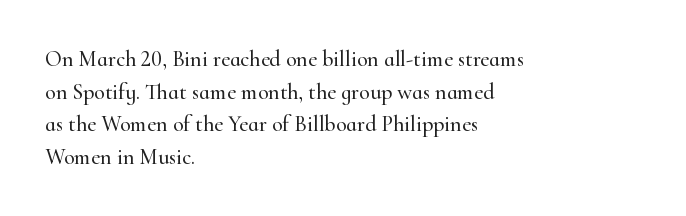
The string is rendered with underlining switched off. Successive baselines arrive at the customary interval. The paragraph shown leans on its left margin. Do the letters lean? They stand straight. The passage shown has conventional tracking throughout.
